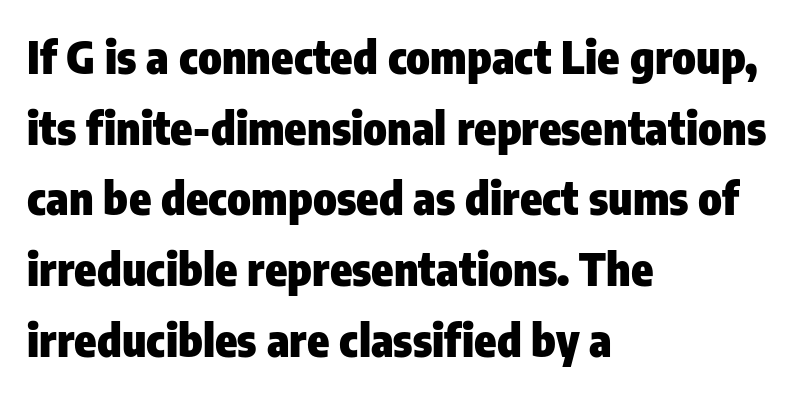
Q: Is the text bold? A: Yes.
Q: Is the text italic (slanted)? A: No, it is upright.
Q: Is the typeface a serif or a sans-serif typeface? A: Sans-serif.
Q: Is the text underlined? A: No.
Q: How is the paragraph aligned? A: Left-aligned.
Q: Is the spacing between letters normal or unusually wide? A: Normal.
Q: Is the spacing between lines tight, normal or loose? A: Normal.
Q: Width (condensed, normal, or wide)? A: Condensed.
Q: Stroke contrast? A: Low.
Q: x-height? A: Medium.
Q: Monospaced? A: No.
